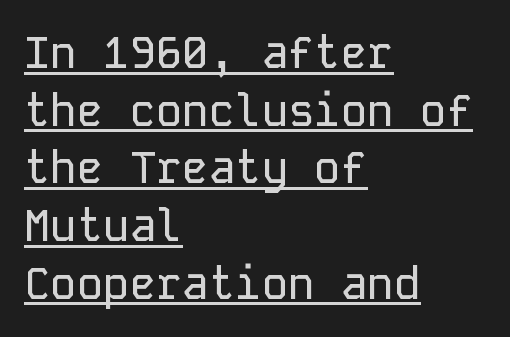
Q: Is the text italic (slanted)? A: No, it is upright.
Q: Is the typeface a serif or a sans-serif typeface? A: Sans-serif.
Q: Is the text underlined? A: Yes.
Q: How is the paragraph aligned? A: Left-aligned.
Q: Is the spacing between letters normal or unusually wide? A: Normal.
Q: Is the spacing between lines tight, normal or loose? A: Normal.
Q: Width (condensed, normal, or wide)? A: Normal.
Q: Stroke contrast? A: Low.
Q: x-height? A: Medium.
Q: Monospaced? A: Yes.
